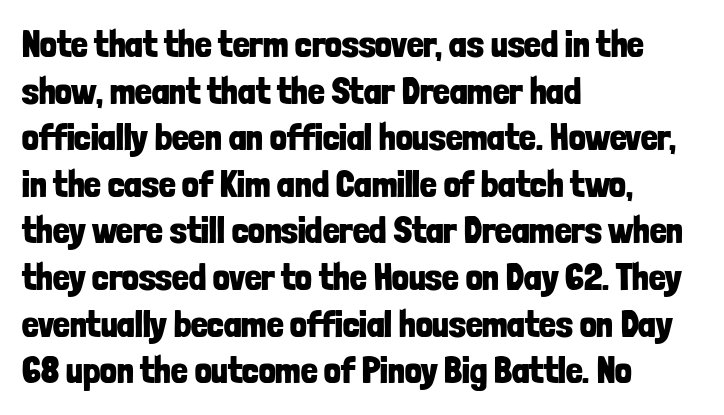
Tall strokes in this sample are plumb rather than angled. The characters look thick and weighty, a clear bold. Is this a fixed-width face? No — the glyphs have proportional, varying widths. Does the leading feel generous? No, just average.
